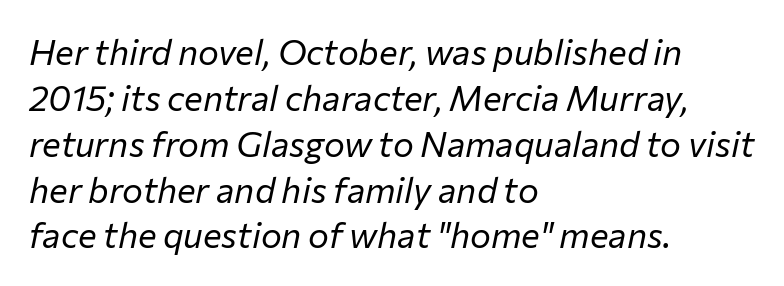
{"italic": "yes", "lean": "right", "slant_degrees": 12, "bold": "no", "weight": "regular", "width": "normal", "stroke_contrast": "low", "x_height": "medium", "monospaced": "no", "underline": "no", "align": "left", "line_spacing": "normal", "line_spacing_ratio": 1.31, "letter_spacing": "normal", "letter_spacing_em": 0.0, "glyph_px": 35}
